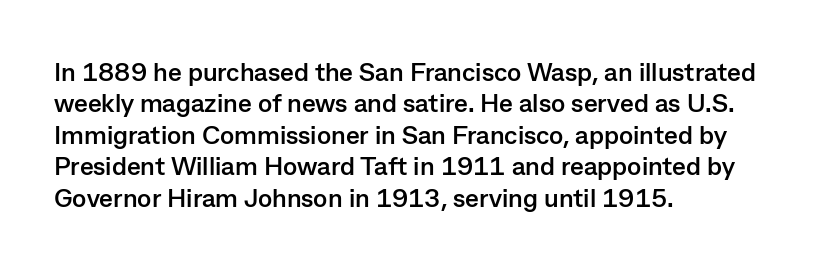
The image shows 26 px bold type, upright; set left-aligned, line spacing 1.21x, normal letter spacing, not underlined.
